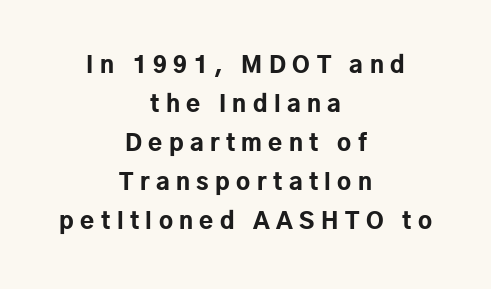
The image shows 23 px bold type, upright; set centered, normal line spacing (1.7x), unusually wide letter spacing (+0.28 em), not underlined.
